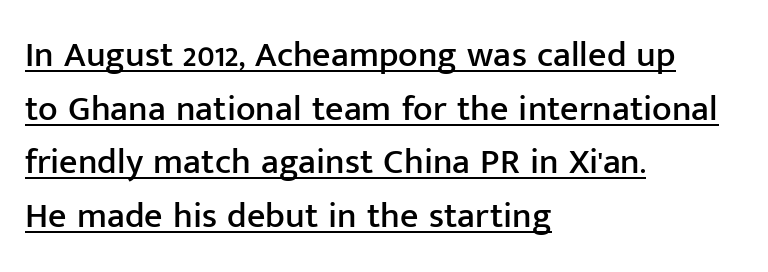
Q: Is the text italic (slanted)? A: No, it is upright.
Q: Is the typeface a serif or a sans-serif typeface? A: Sans-serif.
Q: Is the text underlined? A: Yes.
Q: How is the paragraph aligned? A: Left-aligned.
Q: Is the spacing between letters normal or unusually wide? A: Normal.
Q: Is the spacing between lines tight, normal or loose? A: Normal.
Q: Width (condensed, normal, or wide)? A: Normal.
Q: Stroke contrast? A: Low.
Q: x-height? A: Medium.
Q: Monospaced? A: No.
